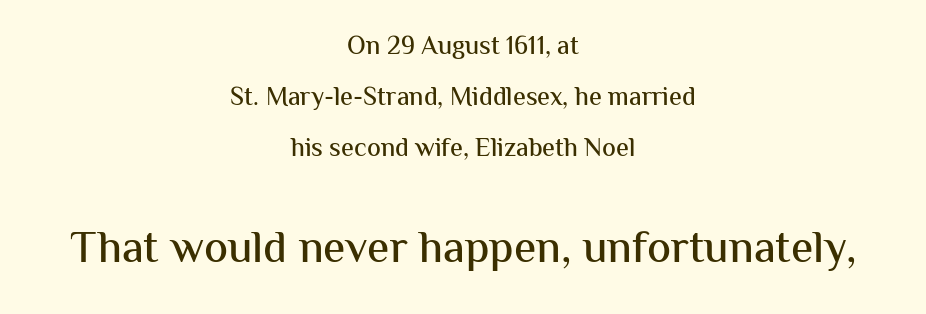
A centered setting, common on invitations and titles, is used for this passage. The type is set solid horizontally, with unmodified tracking. The space between consecutive lines is lavish. These lines were composed using upright roman letters. Is this a fixed-width face? No — the glyphs have proportional, varying widths.
